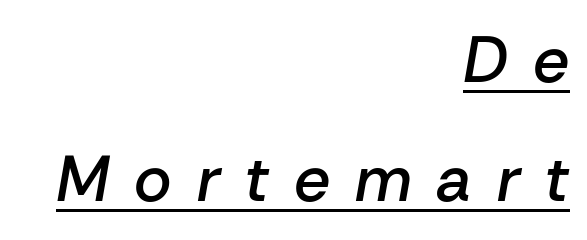
Q: Is the text bold? A: Semi-bold.
Q: Is the text italic (slanted)? A: Yes, it leans right by about 10 degrees.
Q: Is the text underlined? A: Yes.
Q: How is the paragraph aligned? A: Right-aligned.
Q: Is the spacing between letters normal or unusually wide? A: Unusually wide.
Q: Width (condensed, normal, or wide)? A: Normal.
Q: Stroke contrast? A: Low.
Q: x-height? A: Medium.
Q: Monospaced? A: No.
